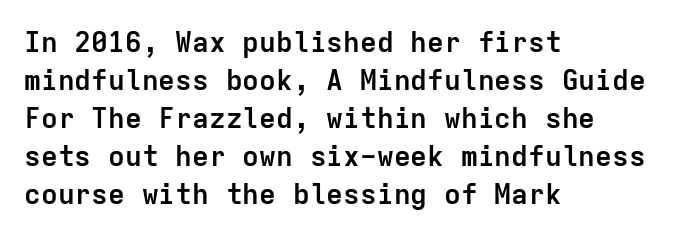
{"serif": "no", "italic": "no", "bold": "yes", "weight": "semibold", "width": "normal", "stroke_contrast": "low", "x_height": "medium", "monospaced": "yes", "underline": "no", "align": "left", "line_spacing": "normal", "line_spacing_ratio": 1.36, "letter_spacing": "normal", "letter_spacing_em": 0.0, "glyph_px": 28}
